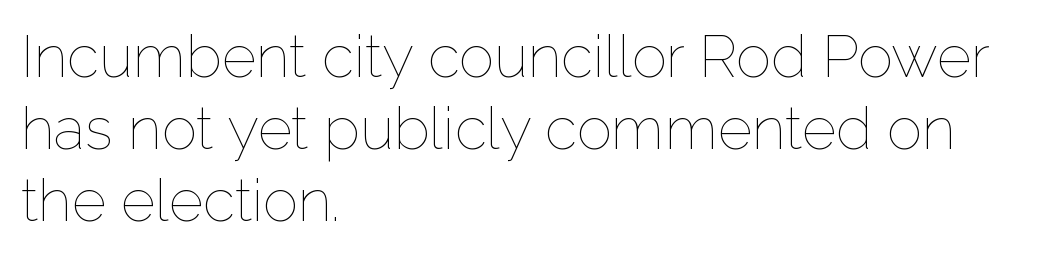
The image shows 59 px thin type, upright; set left-aligned, line spacing 1.22x, normal letter spacing, not underlined; low stroke contrast and a medium x-height.
